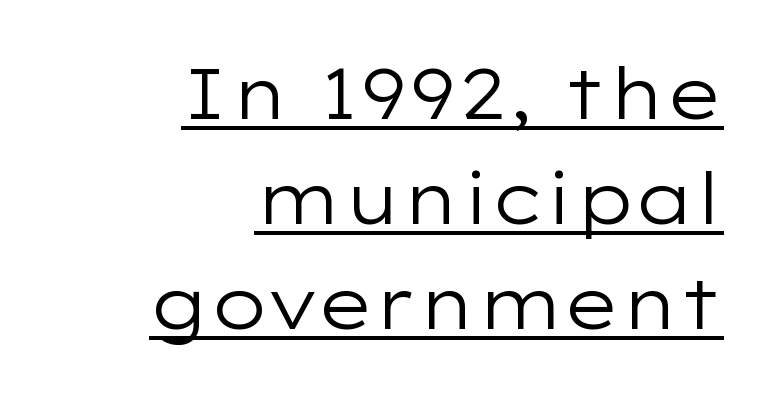
The image shows 71 px regular-weight, wide sans-serif type, upright; set right-aligned, normal line spacing (1.48x), normal letter spacing, underlined; low stroke contrast and a medium x-height.
